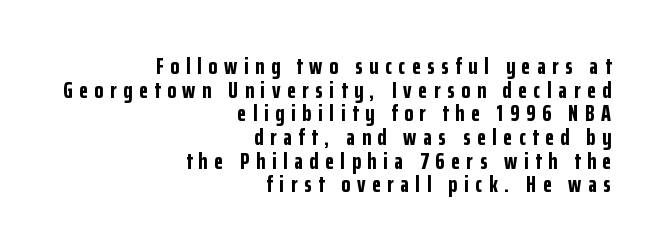
Q: Is the text bold? A: Yes.
Q: Is the text italic (slanted)? A: No, it is upright.
Q: Is the text underlined? A: No.
Q: How is the paragraph aligned? A: Right-aligned.
Q: Is the spacing between letters normal or unusually wide? A: Unusually wide.
Q: Is the spacing between lines tight, normal or loose? A: Tight.
